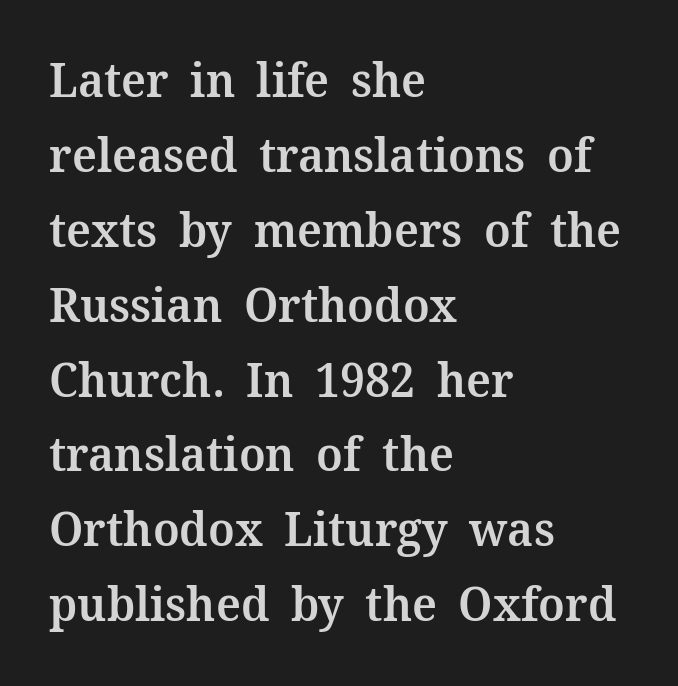
{"serif": "yes", "italic": "no", "bold": "semi", "weight": "semibold", "width": "normal", "stroke_contrast": "medium", "x_height": "medium", "monospaced": "no", "underline": "no", "align": "left", "line_spacing": "normal", "line_spacing_ratio": 1.56, "letter_spacing": "normal", "letter_spacing_em": 0.0, "glyph_px": 48}
